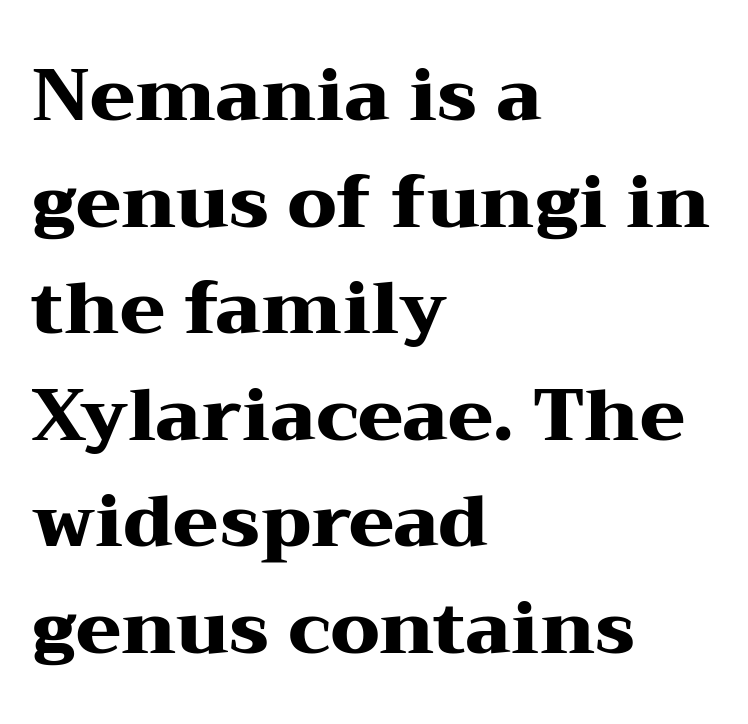
Q: Is the text bold? A: Yes.
Q: Is the text italic (slanted)? A: No, it is upright.
Q: Is the typeface a serif or a sans-serif typeface? A: Serif.
Q: Is the text underlined? A: No.
Q: How is the paragraph aligned? A: Left-aligned.
Q: Is the spacing between letters normal or unusually wide? A: Normal.
Q: Is the spacing between lines tight, normal or loose? A: Normal.
Q: Width (condensed, normal, or wide)? A: Wide.
Q: Stroke contrast? A: Medium.
Q: x-height? A: Medium.
Q: Monospaced? A: No.
